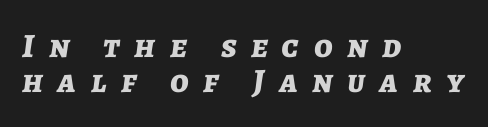
{"italic": "yes", "lean": "right", "slant_degrees": 7, "bold": "yes", "weight": "bold", "width": "normal", "stroke_contrast": "low", "x_height": "medium", "monospaced": "no", "underline": "no", "align": "left", "line_spacing": "tight", "line_spacing_ratio": 1.04, "letter_spacing": "wide", "letter_spacing_em": 0.43, "glyph_px": 34}
